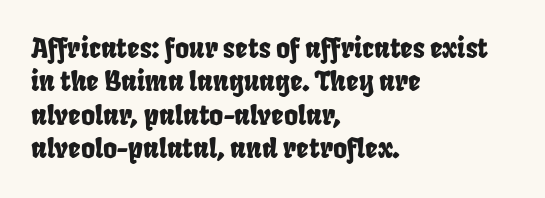
The image shows 27 px text type; set left-aligned, line spacing 1.24x, normal letter spacing, not underlined.
